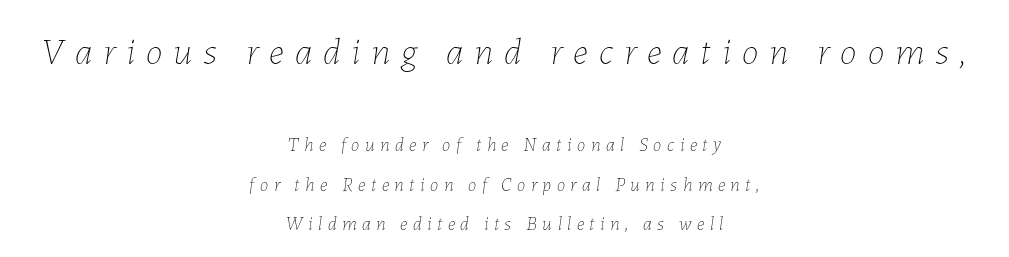
{"italic": "yes", "lean": "right", "slant_degrees": 7, "bold": "no", "weight": "thin", "width": "normal", "stroke_contrast": "low", "x_height": "medium", "monospaced": "no", "underline": "no", "align": "center", "line_spacing": "loose", "line_spacing_ratio": 2.08, "letter_spacing": "wide", "letter_spacing_em": 0.29, "larger_block": "first", "size_ratio": 2.0, "glyph_px": 38}
